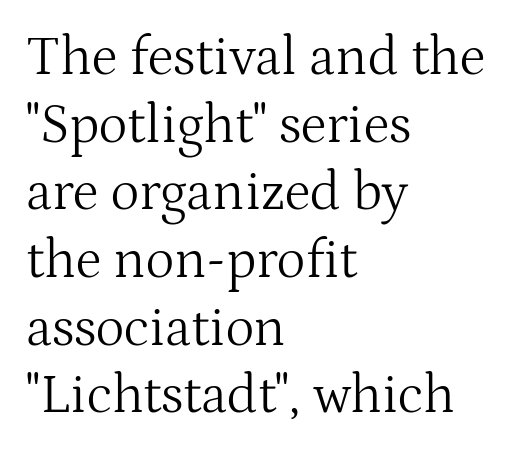
You can tell from the footed stems that serif type was used. The text block is weighted toward the left margin, trailing off unevenly rightward. These lines are rendered in a variable-pitch font. The string is rendered with underlining switched off. Nothing unusual about the tracking: characters are spaced as the font intends. Stroke thickness stays within the range of a standard reading face or lighter.
